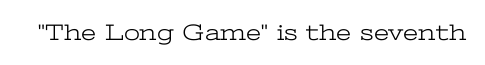
The type is set solid horizontally, with unmodified tracking. Words float on clear page, feet unadorned. A quiet, ordinary-to-light weight characterises the typeface. The type sits square on the baseline with zero lean.
